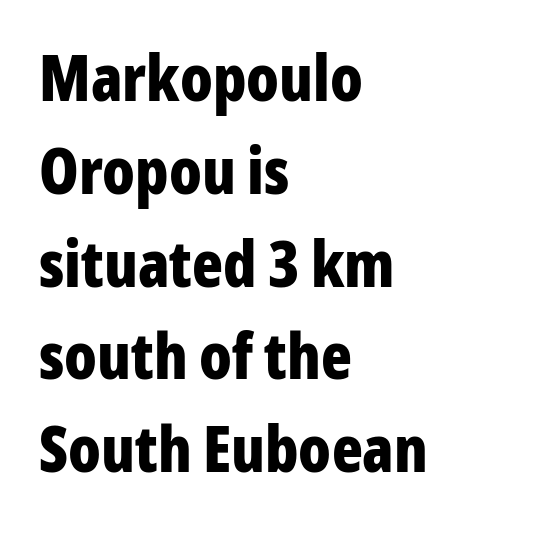
{"serif": "no", "italic": "no", "bold": "yes", "weight": "bold", "width": "condensed", "stroke_contrast": "low", "x_height": "medium", "monospaced": "no", "underline": "no", "align": "left", "line_spacing": "normal", "line_spacing_ratio": 1.45, "letter_spacing": "normal", "letter_spacing_em": 0.0, "glyph_px": 64}
